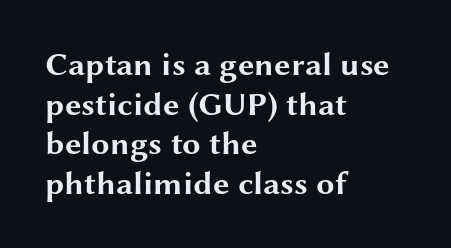
Q: Is the text bold? A: Yes.
Q: Is the text italic (slanted)? A: No, it is upright.
Q: Is the typeface a serif or a sans-serif typeface? A: Sans-serif.
Q: Is the text underlined? A: No.
Q: How is the paragraph aligned? A: Left-aligned.
Q: Is the spacing between letters normal or unusually wide? A: Normal.
Q: Width (condensed, normal, or wide)? A: Wide.
Q: Stroke contrast? A: Medium.
Q: x-height? A: Medium.
Q: Monospaced? A: No.
